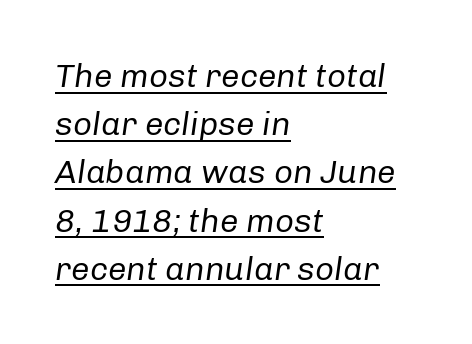
Style check: oblique. This sample has the flowing, uneven cadence of proportional lettering. Leading: standard. Unbolded letterforms with no extra heft.
